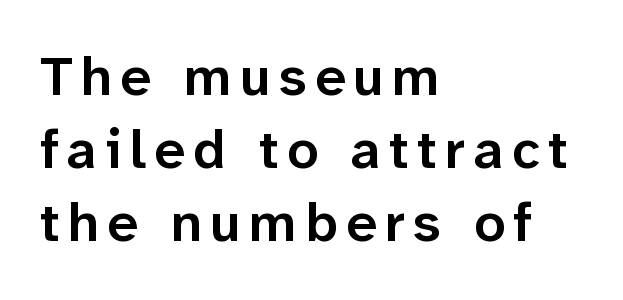
{"serif": "no", "italic": "no", "bold": "semi", "weight": "semibold", "width": "normal", "stroke_contrast": "low", "x_height": "medium", "monospaced": "no", "underline": "no", "align": "left", "line_spacing": "normal", "line_spacing_ratio": 1.33, "glyph_px": 55}
